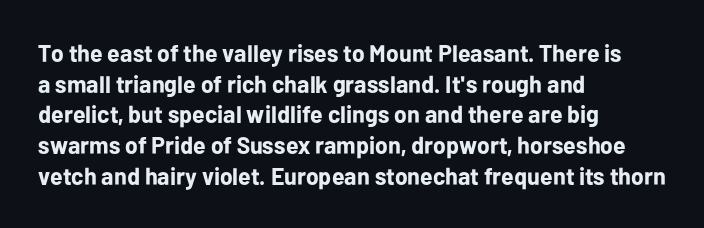
The image shows 24 px bold type, upright; set left-aligned, normal line spacing (1.28x), normal letter spacing, not underlined.
